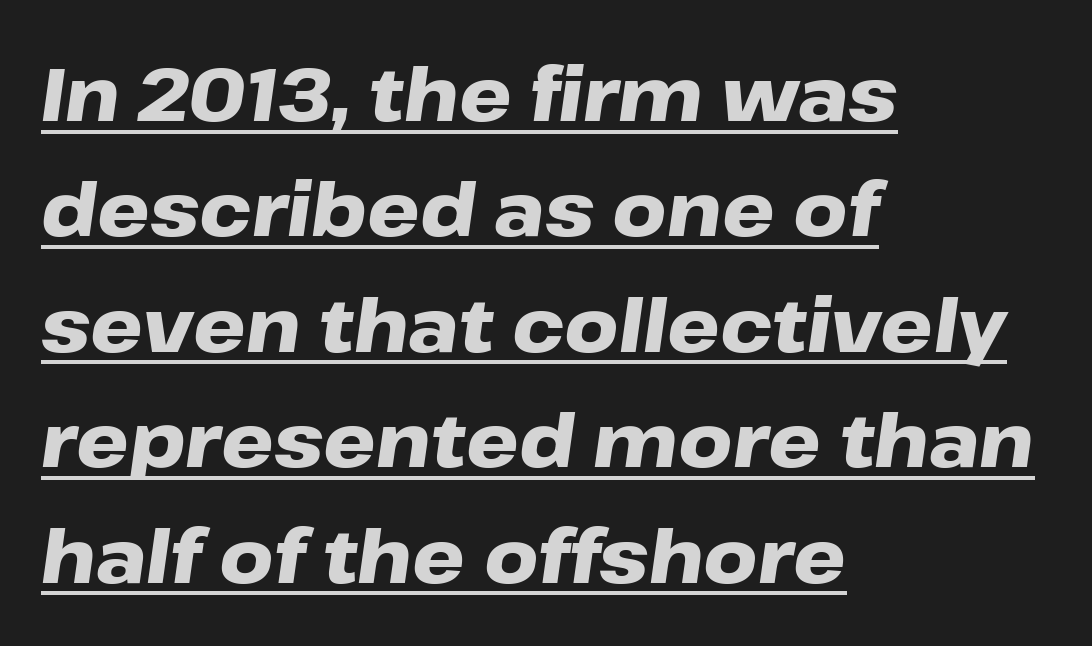
Q: Is the text bold? A: Yes.
Q: Is the text italic (slanted)? A: Yes, it leans right by about 8 degrees.
Q: Is the text underlined? A: Yes.
Q: How is the paragraph aligned? A: Left-aligned.
Q: Is the spacing between letters normal or unusually wide? A: Normal.
Q: Is the spacing between lines tight, normal or loose? A: Normal.
Q: Width (condensed, normal, or wide)? A: Wide.
Q: Stroke contrast? A: Low.
Q: x-height? A: Medium.
Q: Monospaced? A: No.
